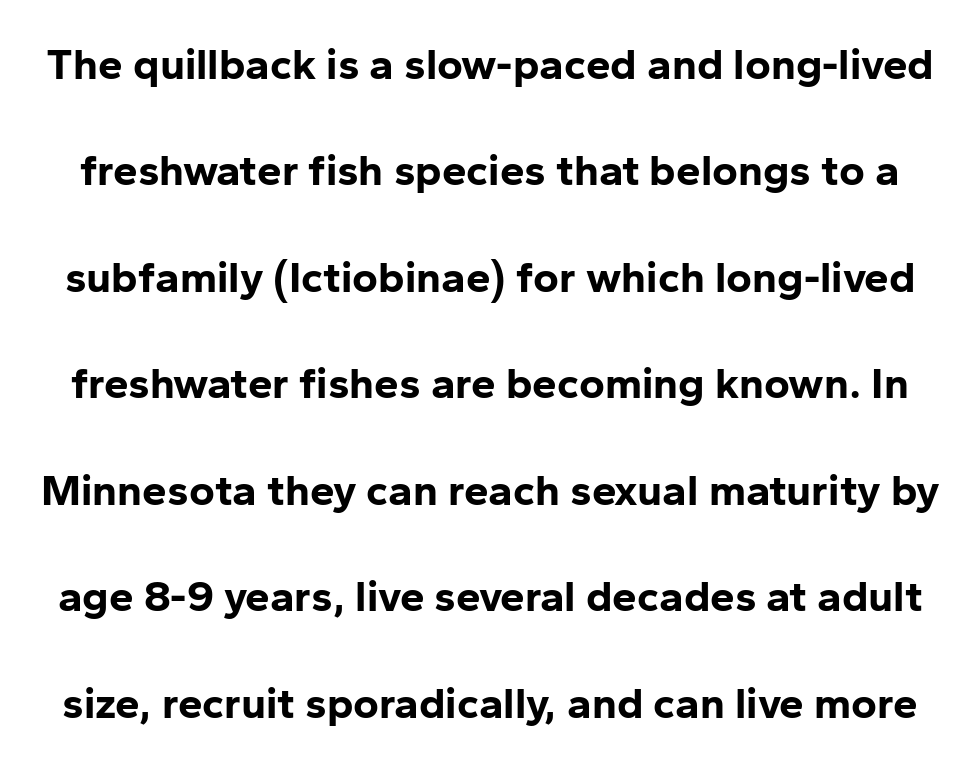
The letters carry no serifs — their stems end cleanly without finishing strokes. Successive baselines arrive slowly, with a big drop between each. Any mark beneath the type? The region is blank. Think of a printed novel: that variable character pitch is what you see here. Italic: no, the glyphs are upright roman. Heavy-handed strokes throughout: this text is bold.
